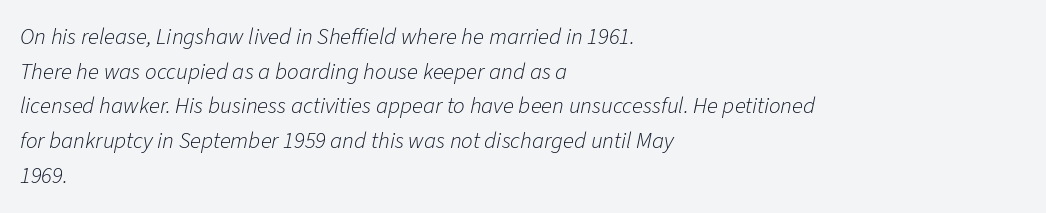
Q: Is the text bold? A: No.
Q: Is the text italic (slanted)? A: Yes, it leans right by about 11 degrees.
Q: Is the text underlined? A: No.
Q: How is the paragraph aligned? A: Left-aligned.
Q: Is the spacing between letters normal or unusually wide? A: Normal.
Q: Is the spacing between lines tight, normal or loose? A: Normal.
